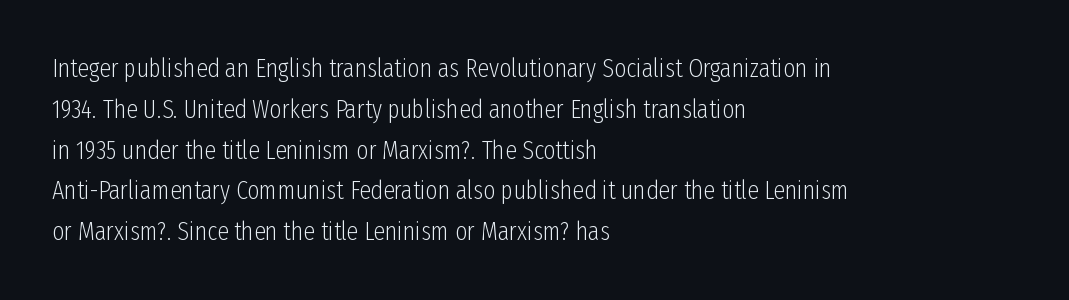
{"italic": "no", "bold": "no", "underline": "no", "align": "left", "line_spacing": "normal", "line_spacing_ratio": 1.57, "letter_spacing": "normal", "letter_spacing_em": 0.0, "glyph_px": 26}
